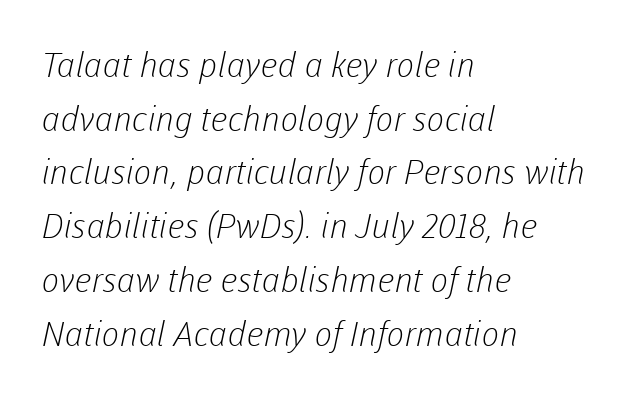
The image shows 34 px light sans-serif type; set left-aligned, normal line spacing (1.58x), normal letter spacing, not underlined; low stroke contrast and a medium x-height.
